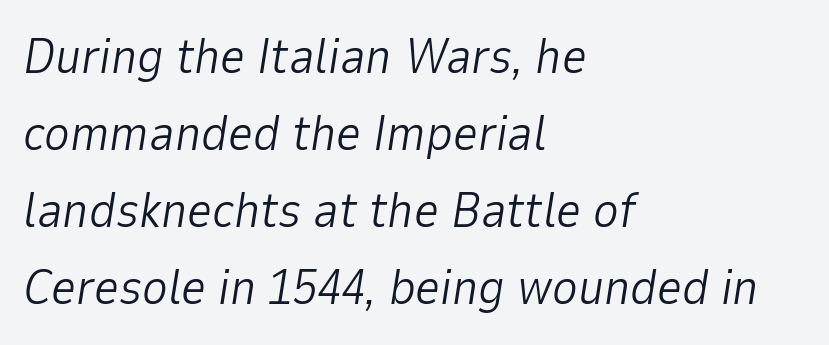
The image shows 49 px light type, italic (leaning right); set left-aligned, normal line spacing (1.57x), normal letter spacing, not underlined; low stroke contrast and a medium x-height.
